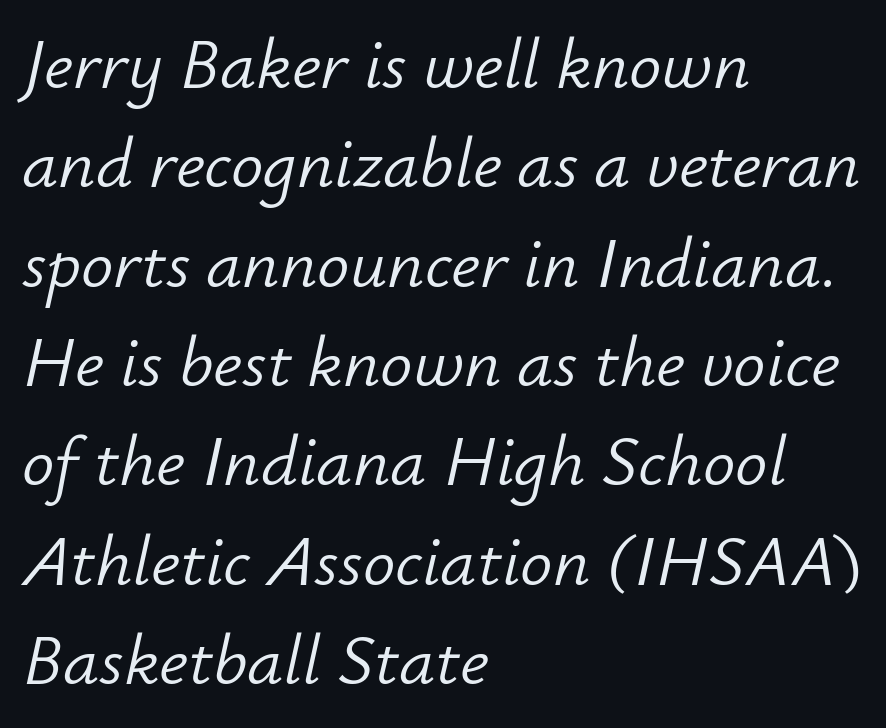
The image shows 72 px light type, italic (leaning right); set left-aligned, normal line spacing (1.38x), normal letter spacing, not underlined; low stroke contrast and a small x-height.
